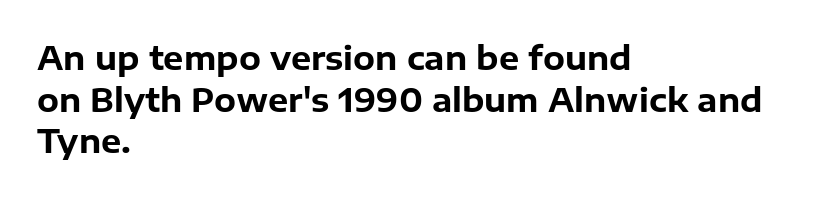
Vertically, the passage feels balanced, rows spaced as you'd expect. Layout note: lines flush left. The face used here is a sans, in the tradition of grotesques and geometrics. What stands out about the letter spacing? Nothing — it is the standard amount.
